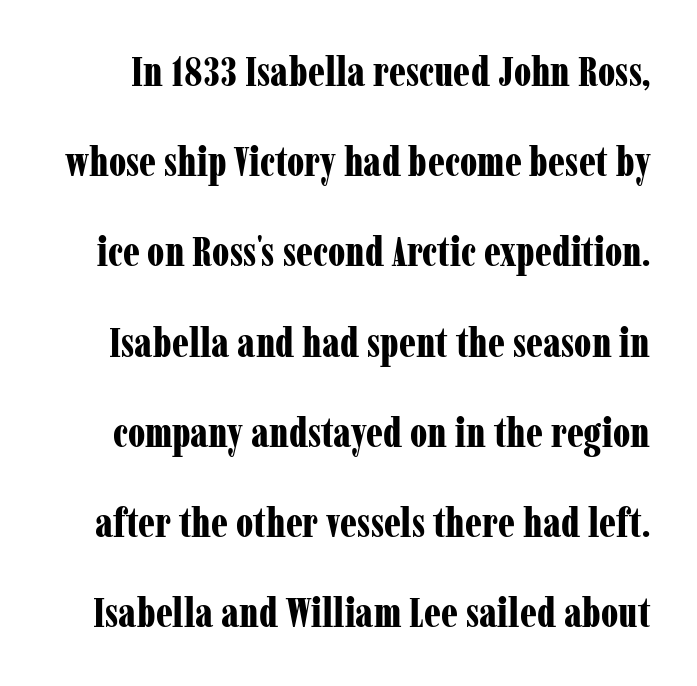
Old-style or modern, the face here clearly has serifs. A great deal of white space separates one row of letters from the next. The string is rendered with underlining switched off. Does the lettering tilt? It doesn't — this is upright.
